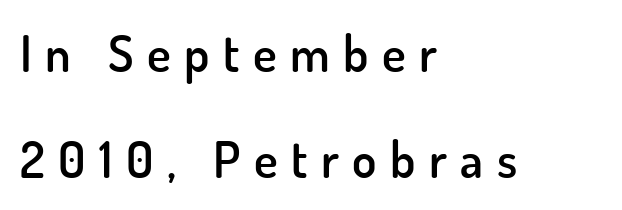
Line spacing here is loose. Typeset ragged right — the left edge is the straight one. Here the designer chose a conventional face with non-uniform glyph widths. These lines have a slow, spaced-out rhythm from letter to letter. The glyphs are unaccompanied by any horizontal stroke below them.
